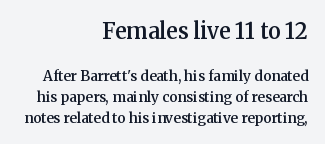
Alignment: flush right. Lines of text with bare space underneath. Posture: vertical. The upper block of text is set noticeably larger than the block beneath it. In terms of leading, this rendering sits right in the middle. A bit beefed up — I'd call it semibold rather than bold.
